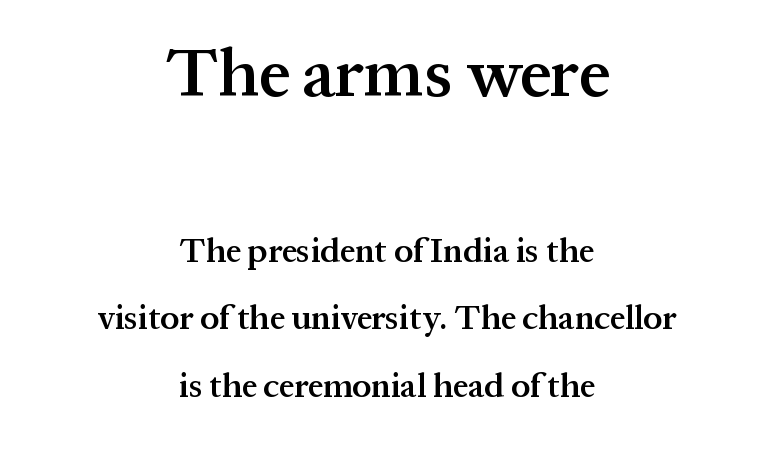
Q: Is the text bold? A: Semi-bold.
Q: Is the text italic (slanted)? A: No, it is upright.
Q: Is the typeface a serif or a sans-serif typeface? A: Serif.
Q: Is the text underlined? A: No.
Q: How is the paragraph aligned? A: Centered.
Q: Is the spacing between letters normal or unusually wide? A: Normal.
Q: Is the spacing between lines tight, normal or loose? A: Loose.
Q: Which block of text is set in a larger size, the first (top) or the second (bottom)? A: The first (top) one.
Q: Width (condensed, normal, or wide)? A: Normal.
Q: Stroke contrast? A: Medium.
Q: x-height? A: Medium.
Q: Monospaced? A: No.
